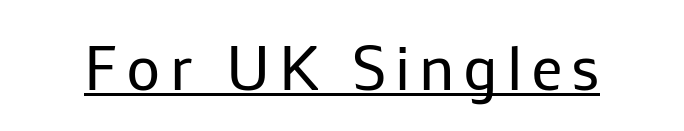
Q: Is the text bold? A: No.
Q: Is the text italic (slanted)? A: No, it is upright.
Q: Is the typeface a serif or a sans-serif typeface? A: Sans-serif.
Q: Is the text underlined? A: Yes.
Q: Width (condensed, normal, or wide)? A: Normal.
Q: Stroke contrast? A: Low.
Q: x-height? A: Medium.
Q: Monospaced? A: No.
